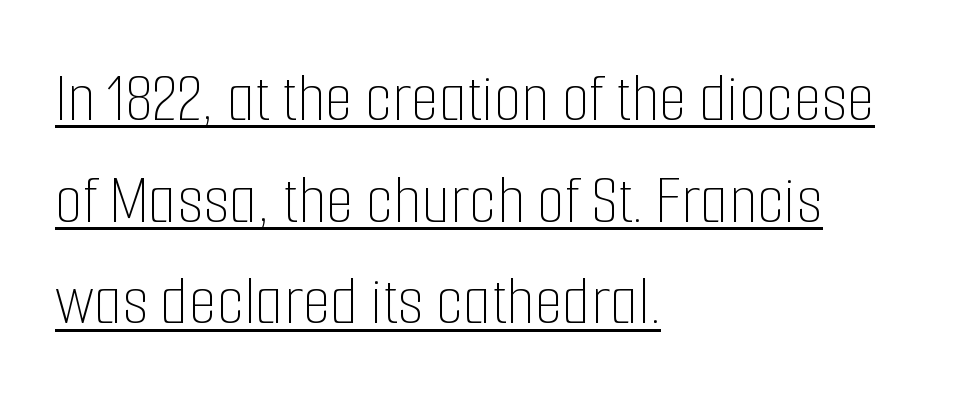
The letterforms sit shoulder to shoulder at normal distance. Underlining? Definitely there. Quick note: interline space is typical. A typesetter would mark this as roman, not italic. The passage is arranged the way most books set body copy — flush left. The passage shown is typed in a proportional face where columns would drift.
